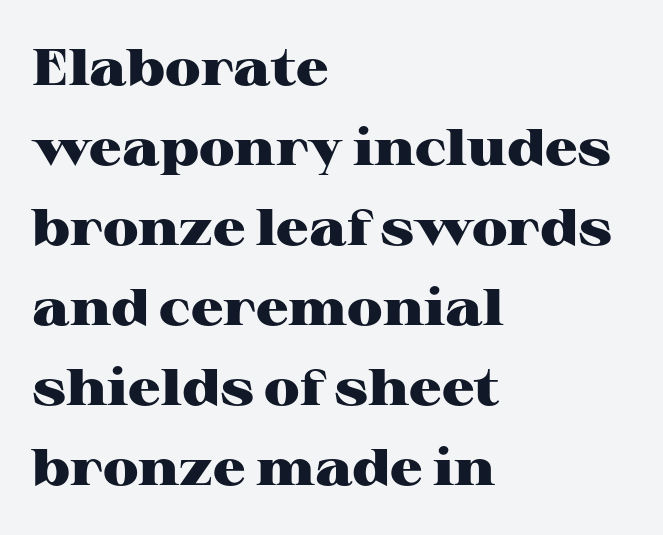
The baseline area is clear. The passage shown has conventional tracking throughout. Letterform terminals end in serifs throughout the passage. Look at the stroke-to-counter ratio: heavy, a bold.
